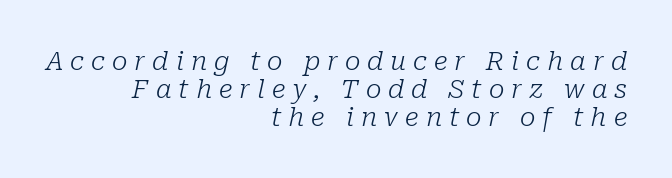
{"italic": "yes", "lean": "right", "slant_degrees": 10, "bold": "no", "underline": "no", "align": "right", "line_spacing": "tight", "line_spacing_ratio": 1.07, "letter_spacing": "wide", "letter_spacing_em": 0.27, "glyph_px": 26}
